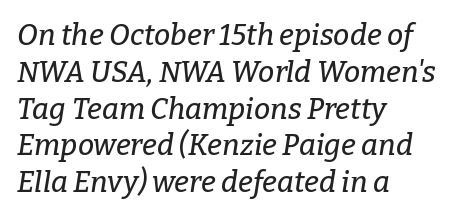
{"serif": "yes", "italic": "yes", "lean": "right", "slant_degrees": 9, "width": "normal", "stroke_contrast": "low", "x_height": "medium", "monospaced": "no", "underline": "no", "align": "left", "line_spacing": "normal", "line_spacing_ratio": 1.27, "letter_spacing": "normal", "letter_spacing_em": 0.0, "glyph_px": 29}
